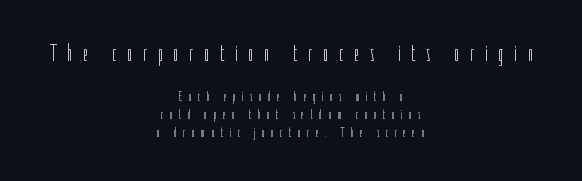
Q: Is the text bold? A: No.
Q: Is the text italic (slanted)? A: No, it is upright.
Q: Is the text underlined? A: No.
Q: How is the paragraph aligned? A: Centered.
Q: Is the spacing between letters normal or unusually wide? A: Unusually wide.
Q: Is the spacing between lines tight, normal or loose? A: Normal.
Q: Which block of text is set in a larger size, the first (top) or the second (bottom)? A: The first (top) one.
